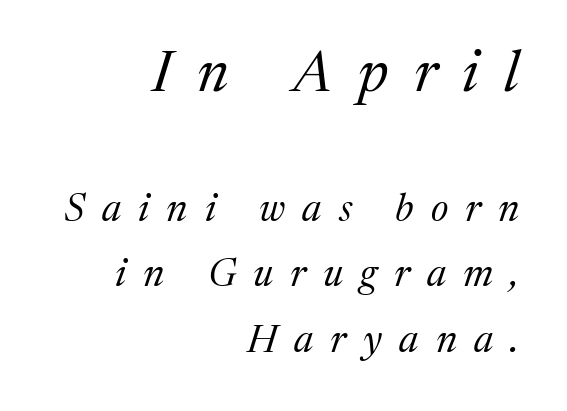
The image shows 58 px regular-weight serif type, italic (leaning right); set right-aligned, normal line spacing (1.68x), unusually wide letter spacing (+0.44 em), not underlined; the first (top) block is 1.49x larger; medium stroke contrast and a medium x-height.
